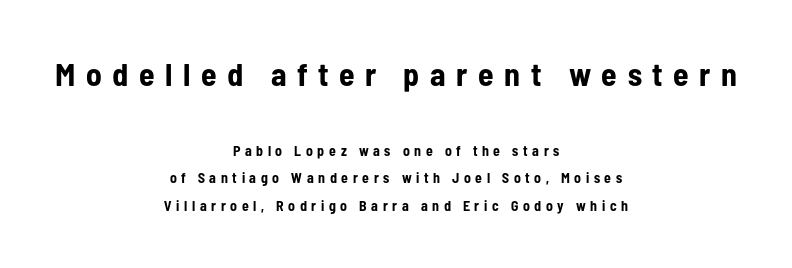
{"serif": "no", "italic": "no", "bold": "yes", "weight": "bold", "width": "condensed", "stroke_contrast": "low", "x_height": "medium", "monospaced": "no", "underline": "no", "align": "center", "line_spacing": "loose", "line_spacing_ratio": 1.95, "letter_spacing": "wide", "letter_spacing_em": 0.33, "larger_block": "first", "size_ratio": 2.29, "glyph_px": 32}
